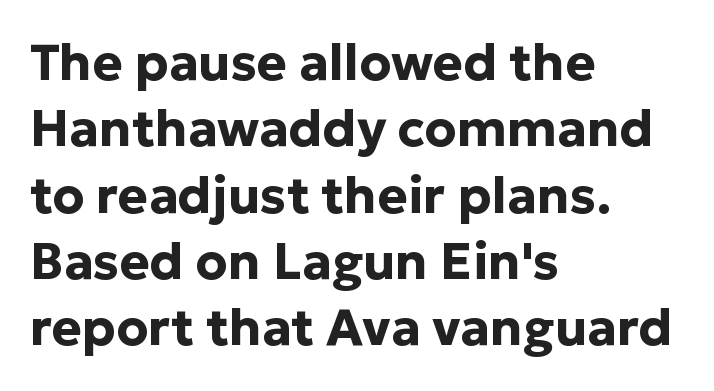
Q: Is the text bold? A: Yes.
Q: Is the text italic (slanted)? A: No, it is upright.
Q: Is the typeface a serif or a sans-serif typeface? A: Sans-serif.
Q: Is the text underlined? A: No.
Q: How is the paragraph aligned? A: Left-aligned.
Q: Is the spacing between letters normal or unusually wide? A: Normal.
Q: Is the spacing between lines tight, normal or loose? A: Normal.
Q: Width (condensed, normal, or wide)? A: Normal.
Q: Stroke contrast? A: Low.
Q: x-height? A: Medium.
Q: Monospaced? A: No.
